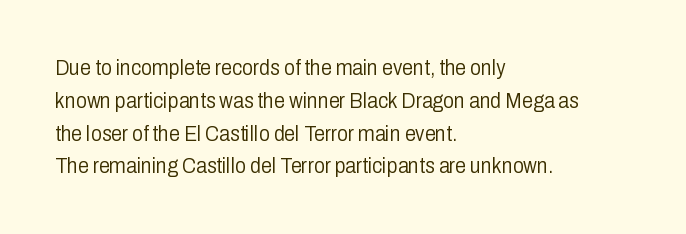
Descender tails drop into unmarked territory. Vertically, the passage feels balanced, rows spaced as you'd expect. The typesetter chose a ragged-right arrangement here. The typography opts for an upright posture over an oblique one. The rendering keeps characters at their native spacing. Stroke mass is kept to a normal reading level or below.
